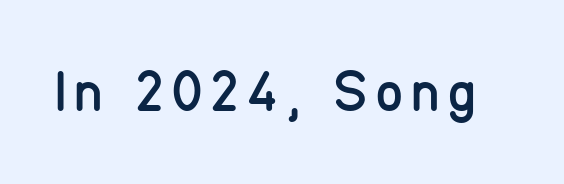
{"serif": "no", "italic": "no", "bold": "no", "weight": "regular", "width": "condensed", "stroke_contrast": "low", "x_height": "medium", "monospaced": "no", "underline": "no", "glyph_px": 57}
